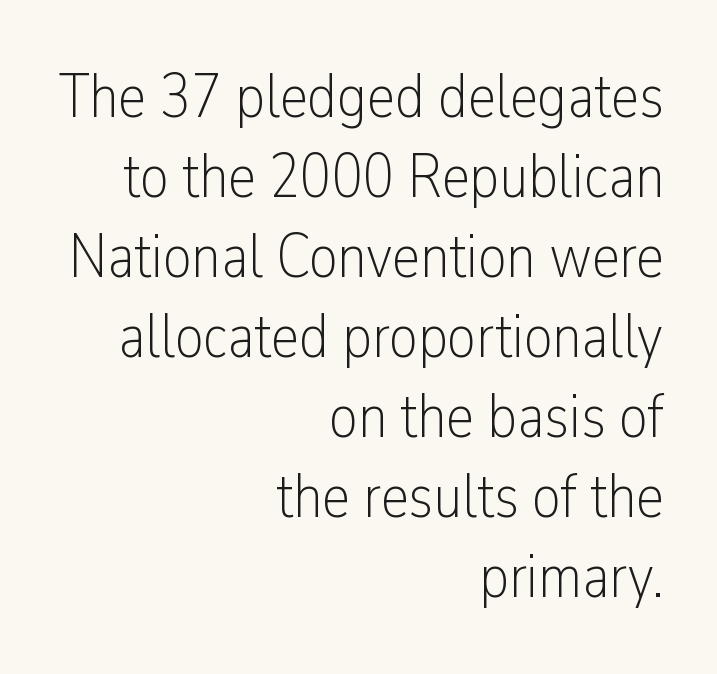
The image shows 63 px light, condensed sans-serif type, upright; set right-aligned, normal line spacing (1.27x), normal letter spacing, not underlined; low stroke contrast and a medium x-height.
